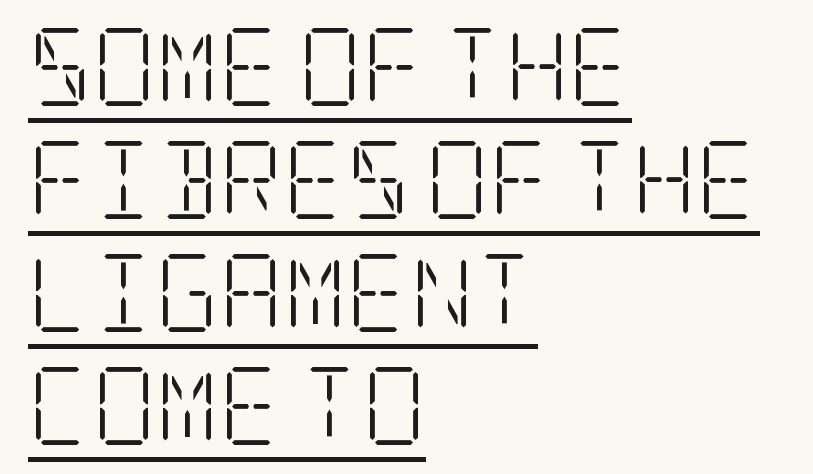
Q: Is the text bold? A: No.
Q: Is the text italic (slanted)? A: No, it is upright.
Q: Is the typeface a serif or a sans-serif typeface? A: Serif.
Q: Is the text underlined? A: Yes.
Q: How is the paragraph aligned? A: Left-aligned.
Q: Is the spacing between letters normal or unusually wide? A: Normal.
Q: Is the spacing between lines tight, normal or loose? A: Normal.
Q: Width (condensed, normal, or wide)? A: Condensed.
Q: Stroke contrast? A: Low.
Q: x-height? A: Large.
